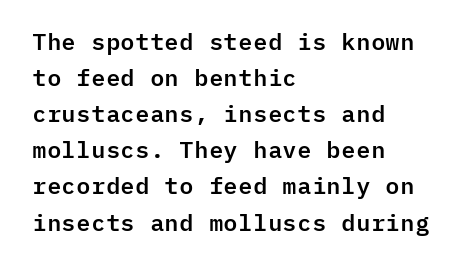
Q: Is the text italic (slanted)? A: No, it is upright.
Q: Is the text underlined? A: No.
Q: How is the paragraph aligned? A: Left-aligned.
Q: Is the spacing between letters normal or unusually wide? A: Normal.
Q: Is the spacing between lines tight, normal or loose? A: Normal.
